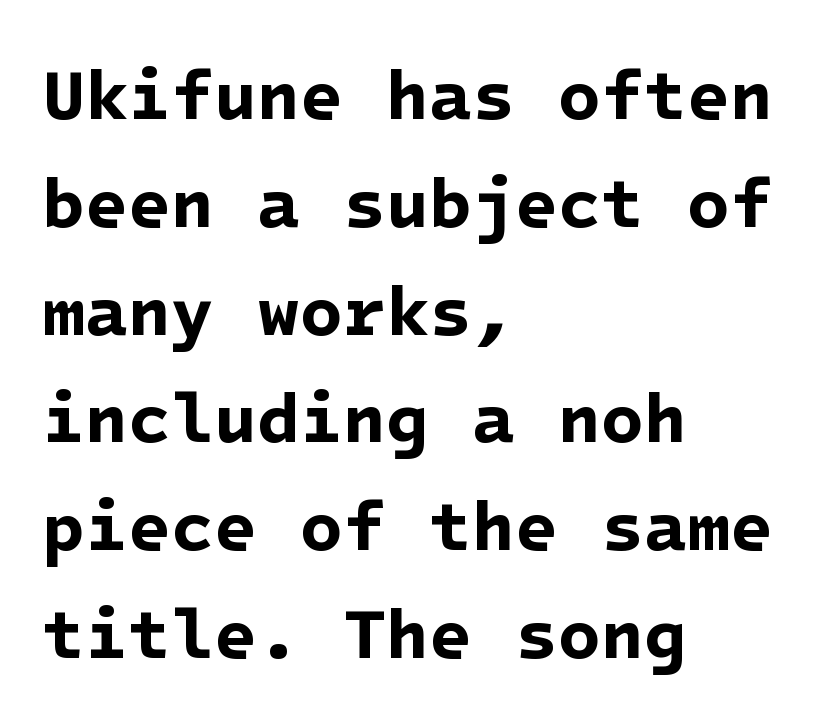
{"serif": "no", "bold": "yes", "weight": "bold", "width": "normal", "stroke_contrast": "low", "x_height": "medium", "underline": "no", "align": "left", "line_spacing": "normal", "line_spacing_ratio": 1.54, "letter_spacing": "normal", "letter_spacing_em": 0.0, "glyph_px": 70}
